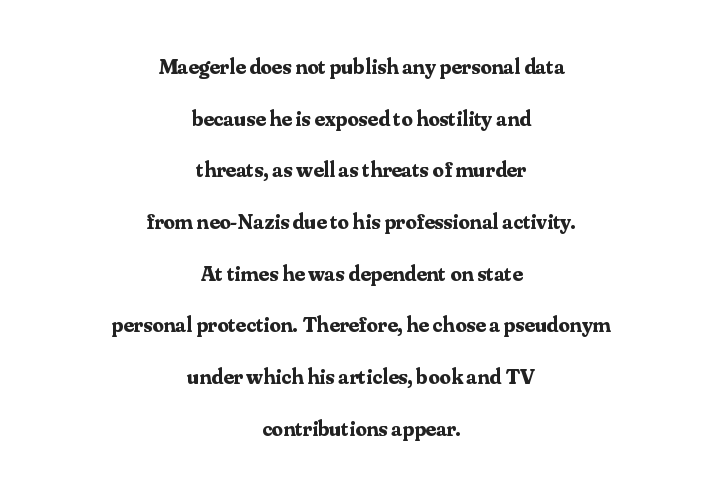
Q: Is the text bold? A: Yes.
Q: Is the text italic (slanted)? A: No, it is upright.
Q: Is the text underlined? A: No.
Q: How is the paragraph aligned? A: Centered.
Q: Is the spacing between letters normal or unusually wide? A: Normal.
Q: Is the spacing between lines tight, normal or loose? A: Loose.
